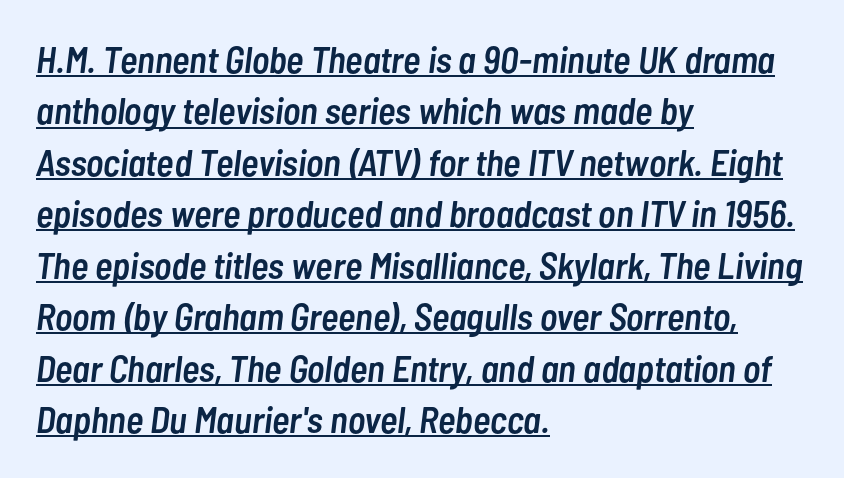
The image shows 37 px semibold, condensed type, italic (leaning right); set left-aligned, normal line spacing (1.39x), normal letter spacing, underlined; low stroke contrast and a medium x-height.
